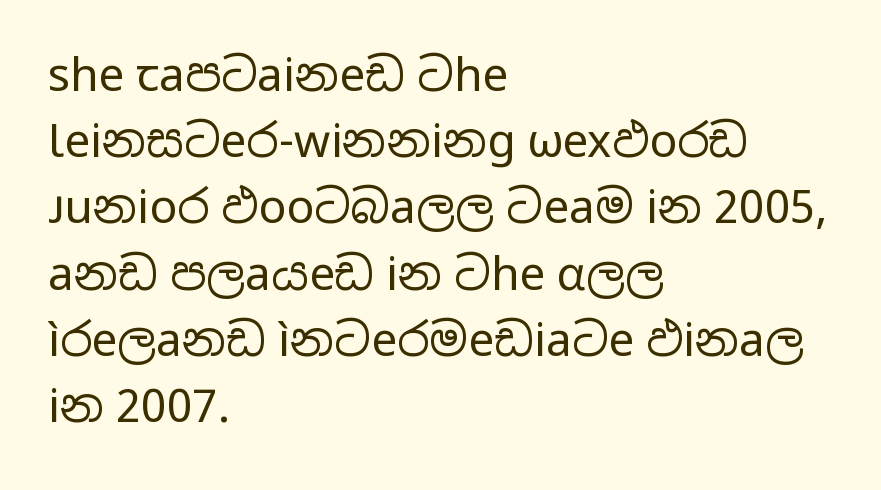
{"serif": "no", "italic": "no", "bold": "no", "weight": "regular", "width": "wide", "stroke_contrast": "low", "x_height": "medium", "monospaced": "no", "underline": "no", "align": "left", "line_spacing": "normal", "line_spacing_ratio": 1.44, "letter_spacing": "normal", "letter_spacing_em": 0.0, "glyph_px": 46}
